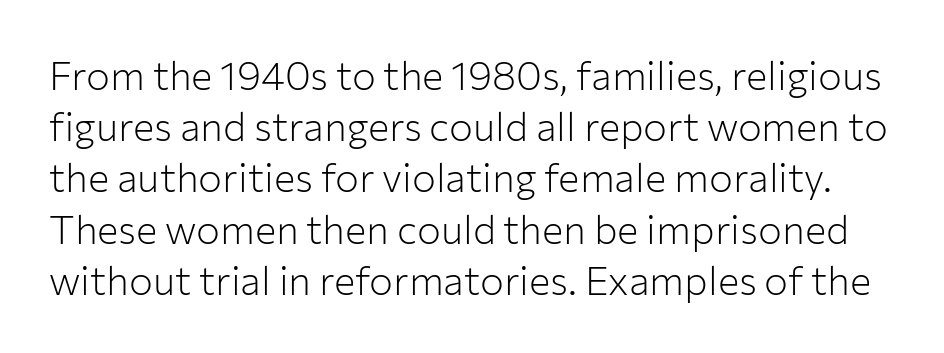
The image shows 40 px light sans-serif type, upright; set normal line spacing (1.28x), normal letter spacing, not underlined; low stroke contrast and a medium x-height.
